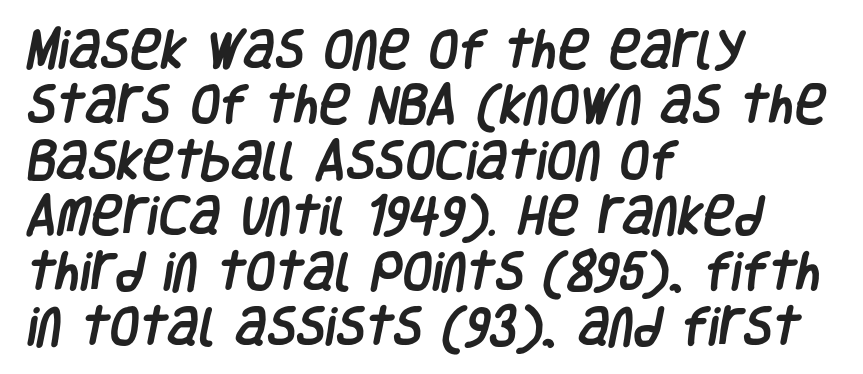
{"serif": "no", "width": "condensed", "stroke_contrast": "low", "x_height": "large", "monospaced": "no", "underline": "no", "align": "left", "line_spacing": "normal", "line_spacing_ratio": 1.29, "letter_spacing": "normal", "letter_spacing_em": 0.0, "glyph_px": 43}
